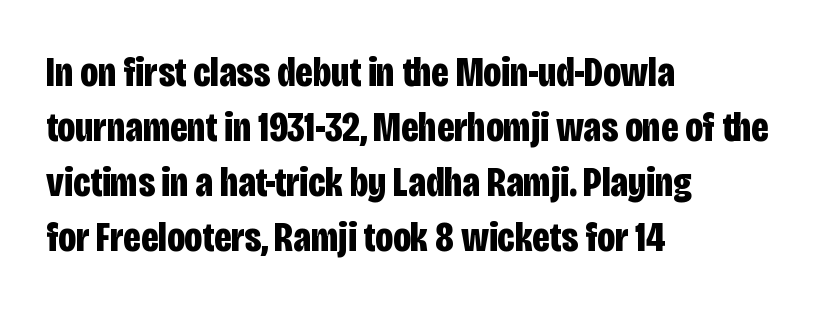
Q: Is the text bold? A: Yes.
Q: Is the text italic (slanted)? A: No, it is upright.
Q: Is the typeface a serif or a sans-serif typeface? A: Sans-serif.
Q: Is the text underlined? A: No.
Q: How is the paragraph aligned? A: Left-aligned.
Q: Is the spacing between letters normal or unusually wide? A: Normal.
Q: Is the spacing between lines tight, normal or loose? A: Normal.
Q: Width (condensed, normal, or wide)? A: Condensed.
Q: Stroke contrast? A: Low.
Q: x-height? A: Large.
Q: Monospaced? A: No.
